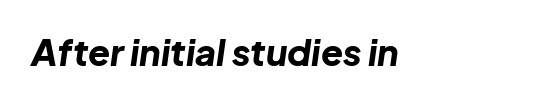
{"italic": "yes", "lean": "right", "slant_degrees": 8, "bold": "yes", "weight": "bold", "width": "normal", "stroke_contrast": "low", "x_height": "medium", "monospaced": "no", "underline": "no", "letter_spacing": "normal", "letter_spacing_em": 0.0, "glyph_px": 36}
